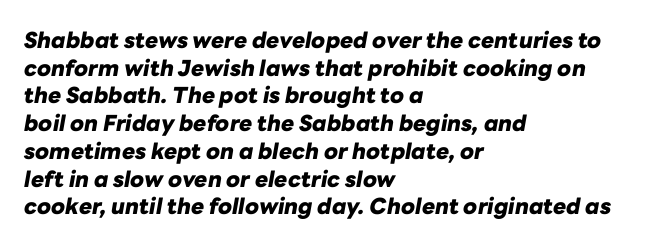
{"italic": "yes", "lean": "right", "slant_degrees": 10, "bold": "yes", "underline": "no", "align": "left", "line_spacing": "normal", "line_spacing_ratio": 1.26, "letter_spacing": "normal", "letter_spacing_em": 0.0, "glyph_px": 22}
